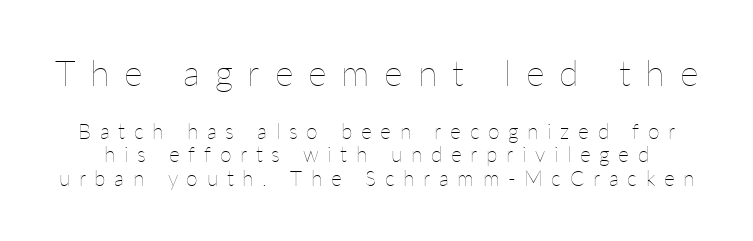
The image shows 36 px thin type, upright; set tight line spacing (1.1x), unusually wide letter spacing (+0.41 em), not underlined; the first (top) block is 1.71x larger; low stroke contrast and a medium x-height.
